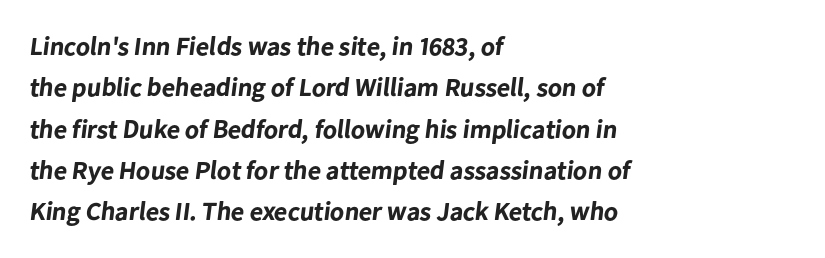
{"bold": "yes", "underline": "no", "align": "left", "line_spacing": "normal", "line_spacing_ratio": 1.59, "letter_spacing": "normal", "letter_spacing_em": 0.0, "glyph_px": 26}
